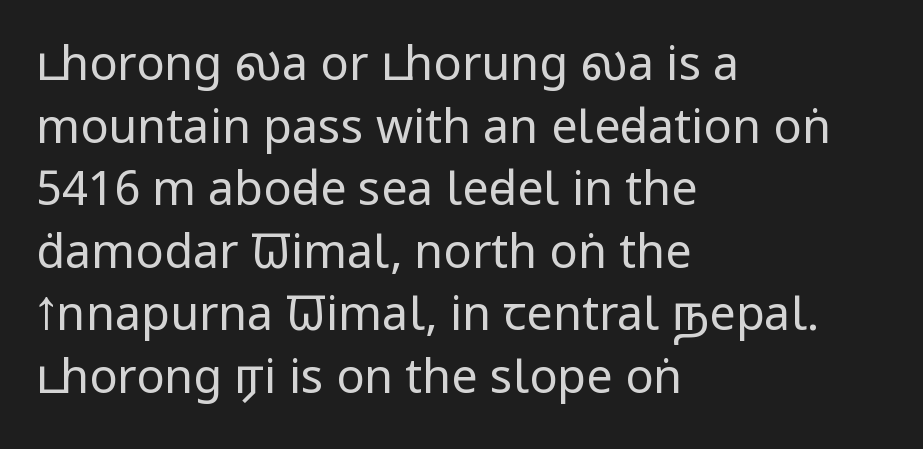
Q: Is the text bold? A: No.
Q: Is the text italic (slanted)? A: No, it is upright.
Q: Is the typeface a serif or a sans-serif typeface? A: Sans-serif.
Q: Is the text underlined? A: No.
Q: How is the paragraph aligned? A: Left-aligned.
Q: Is the spacing between letters normal or unusually wide? A: Normal.
Q: Is the spacing between lines tight, normal or loose? A: Normal.
Q: Width (condensed, normal, or wide)? A: Condensed.
Q: Stroke contrast? A: Low.
Q: x-height? A: Large.
Q: Monospaced? A: No.
